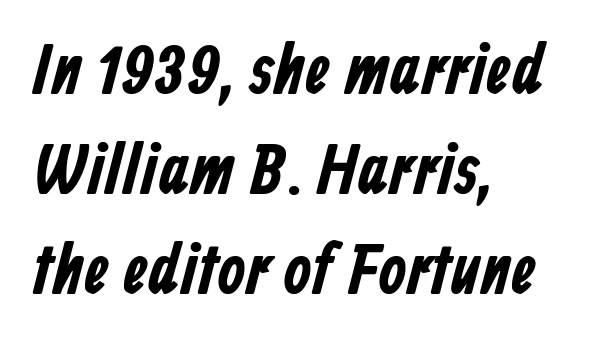
{"serif": "no", "width": "condensed", "stroke_contrast": "low", "x_height": "medium", "monospaced": "no", "underline": "no", "align": "left", "line_spacing": "normal", "line_spacing_ratio": 1.41, "letter_spacing": "normal", "letter_spacing_em": 0.0, "glyph_px": 71}
